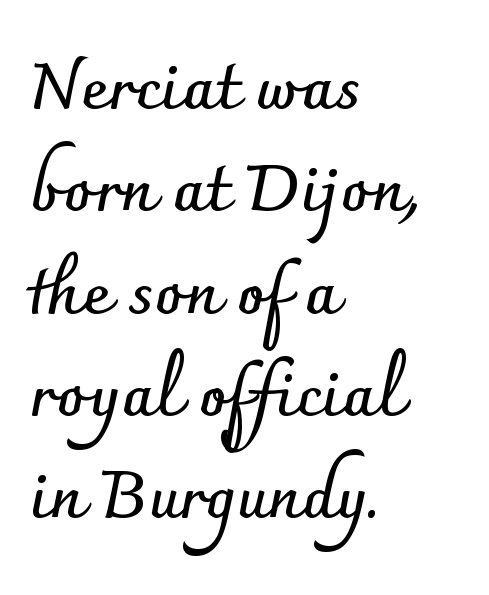
Q: Is the text bold? A: Yes.
Q: Is the text italic (slanted)? A: Yes.
Q: Is the typeface a serif or a sans-serif typeface? A: Sans-serif.
Q: Is the text underlined? A: No.
Q: How is the paragraph aligned? A: Left-aligned.
Q: Is the spacing between letters normal or unusually wide? A: Normal.
Q: Is the spacing between lines tight, normal or loose? A: Normal.
Q: Width (condensed, normal, or wide)? A: Normal.
Q: Stroke contrast? A: Low.
Q: x-height? A: Small.
Q: Monospaced? A: No.
